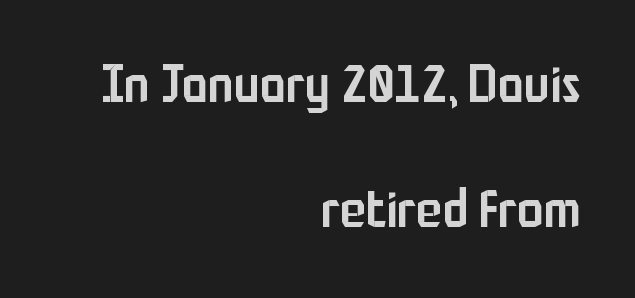
Q: Is the text bold? A: Semi-bold.
Q: Is the text italic (slanted)? A: No, it is upright.
Q: Is the typeface a serif or a sans-serif typeface? A: Sans-serif.
Q: Is the text underlined? A: No.
Q: How is the paragraph aligned? A: Right-aligned.
Q: Is the spacing between letters normal or unusually wide? A: Normal.
Q: Is the spacing between lines tight, normal or loose? A: Loose.
Q: Width (condensed, normal, or wide)? A: Condensed.
Q: Stroke contrast? A: Low.
Q: x-height? A: Medium.
Q: Monospaced? A: No.
